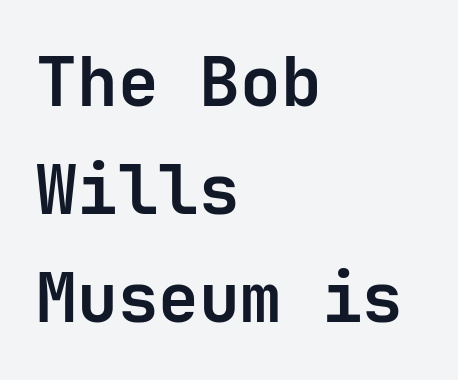
Q: Is the text bold? A: Yes.
Q: Is the text italic (slanted)? A: No, it is upright.
Q: Is the typeface a serif or a sans-serif typeface? A: Sans-serif.
Q: Is the text underlined? A: No.
Q: How is the paragraph aligned? A: Left-aligned.
Q: Is the spacing between letters normal or unusually wide? A: Normal.
Q: Is the spacing between lines tight, normal or loose? A: Normal.
Q: Width (condensed, normal, or wide)? A: Normal.
Q: Stroke contrast? A: Low.
Q: x-height? A: Medium.
Q: Monospaced? A: Yes.
